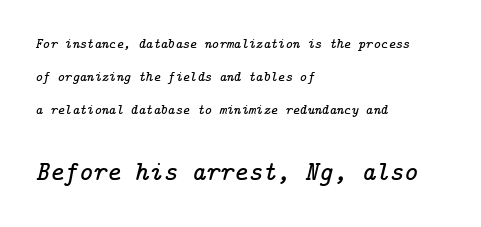
{"italic": "yes", "lean": "right", "slant_degrees": 14, "underline": "no", "align": "left", "line_spacing": "loose", "line_spacing_ratio": 2.34, "letter_spacing": "normal", "letter_spacing_em": 0.0, "larger_block": "second", "size_ratio": 1.93, "glyph_px": 27}
